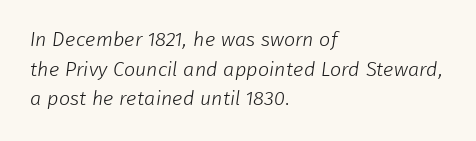
Descenders hang freely into open space. The passage is arranged the way most books set body copy — flush left. Honestly, the letter spacing is just normal — you wouldn't notice it. Notice how descenders clear the ascenders below comfortably — that's standard leading. The typeface has the unassuming heft of standard copy or less.
